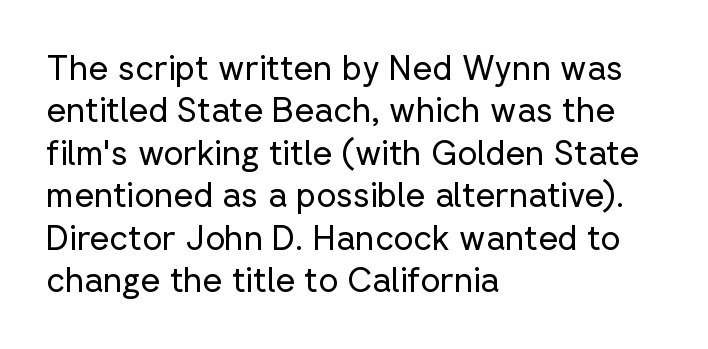
Q: Is the text bold? A: No.
Q: Is the text italic (slanted)? A: No, it is upright.
Q: Is the typeface a serif or a sans-serif typeface? A: Sans-serif.
Q: Is the text underlined? A: No.
Q: How is the paragraph aligned? A: Left-aligned.
Q: Is the spacing between letters normal or unusually wide? A: Normal.
Q: Is the spacing between lines tight, normal or loose? A: Normal.
Q: Width (condensed, normal, or wide)? A: Normal.
Q: Stroke contrast? A: Low.
Q: x-height? A: Medium.
Q: Monospaced? A: No.
